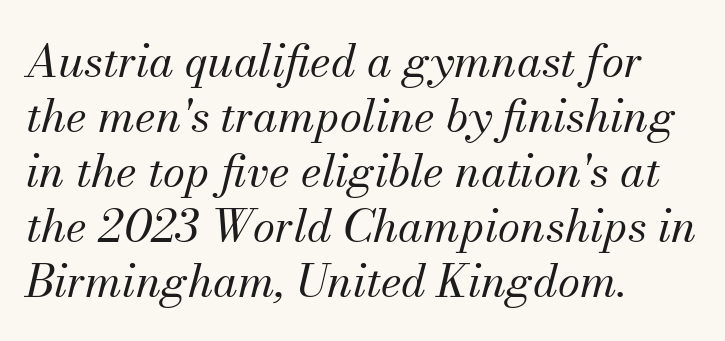
{"serif": "yes", "italic": "yes", "lean": "right", "slant_degrees": 13, "bold": "no", "weight": "regular", "width": "normal", "stroke_contrast": "medium", "x_height": "small", "monospaced": "no", "underline": "no", "align": "left", "line_spacing_ratio": 1.22, "letter_spacing": "normal", "letter_spacing_em": 0.0, "glyph_px": 45}
